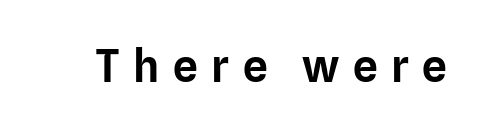
The letters carry no serifs — their stems end cleanly without finishing strokes. How are the letters spaced? Widely, with obvious added tracking. Unlike italic type, these characters show no tilt at all. These lines are rendered in a variable-pitch font.
